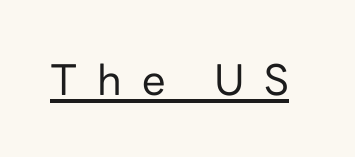
Q: Is the text bold? A: No.
Q: Is the text italic (slanted)? A: No, it is upright.
Q: Is the typeface a serif or a sans-serif typeface? A: Sans-serif.
Q: Is the text underlined? A: Yes.
Q: Is the spacing between letters normal or unusually wide? A: Unusually wide.
Q: Width (condensed, normal, or wide)? A: Normal.
Q: Stroke contrast? A: Low.
Q: x-height? A: Medium.
Q: Monospaced? A: No.
